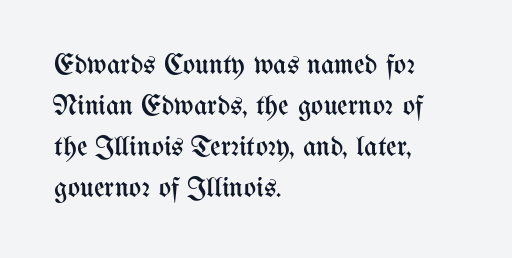
{"italic": "no", "bold": "no", "weight": "regular", "width": "condensed", "stroke_contrast": "medium", "x_height": "medium", "monospaced": "no", "underline": "no", "align": "left", "line_spacing": "normal", "line_spacing_ratio": 1.41, "letter_spacing": "normal", "letter_spacing_em": 0.0, "glyph_px": 29}
